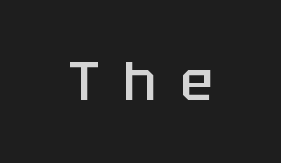
A fair bit of extra ink — the face is semibold, not bold. You could not count columns in this text — the font is proportionally spaced. This is the regular roman posture of the typeface. The string is rendered with underlining switched off. Characters follow at a spacing far wider than the type designer built in. The type family on display is of the sans-serif kind.
